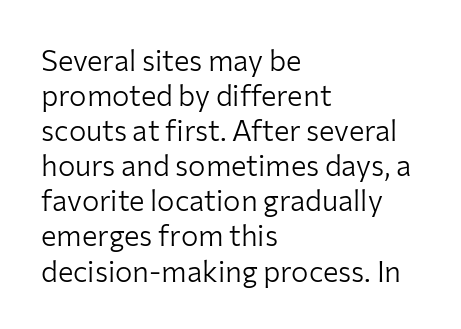
The image shows 29 px light sans-serif type, upright; set left-aligned, line spacing 1.21x, normal letter spacing, not underlined; low stroke contrast and a medium x-height.
